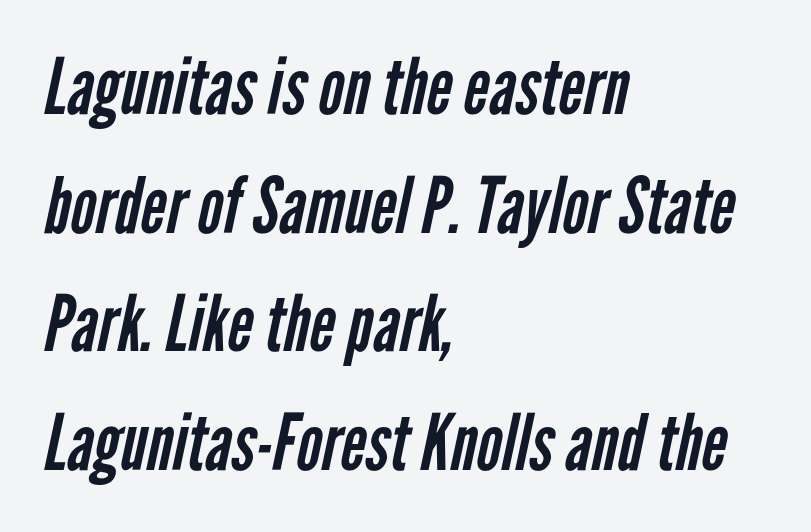
Q: Is the text bold? A: No.
Q: Is the typeface a serif or a sans-serif typeface? A: Sans-serif.
Q: Is the text underlined? A: No.
Q: How is the paragraph aligned? A: Left-aligned.
Q: Is the spacing between letters normal or unusually wide? A: Normal.
Q: Is the spacing between lines tight, normal or loose? A: Normal.
Q: Width (condensed, normal, or wide)? A: Condensed.
Q: Stroke contrast? A: Low.
Q: x-height? A: Medium.
Q: Monospaced? A: No.
